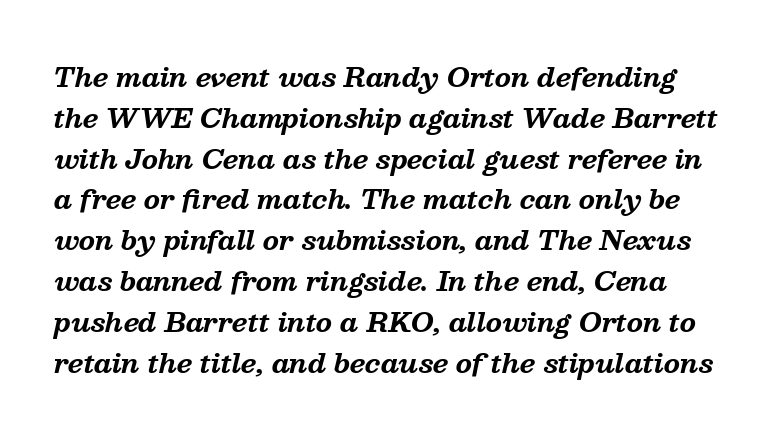
Nobody touched the tracking dial on this one. If you drew a line through each stem, it would be angled. Caption: bold face, heavy strokes. Each new line begins a customary step beneath the previous one. Descender tails drop into unmarked territory.
